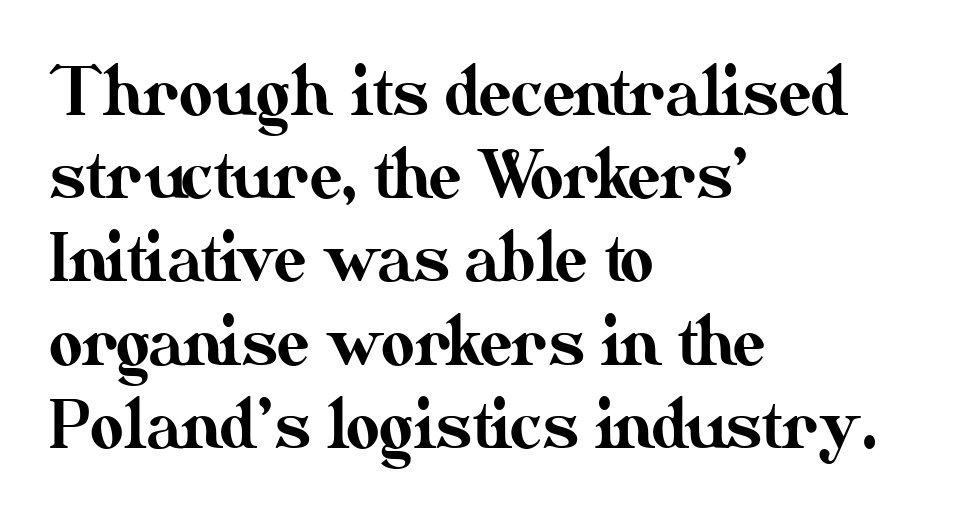
{"italic": "no", "width": "normal", "stroke_contrast": "medium", "x_height": "small", "monospaced": "no", "underline": "no", "align": "left", "line_spacing": "normal", "line_spacing_ratio": 1.28, "letter_spacing": "normal", "letter_spacing_em": 0.0, "glyph_px": 65}
